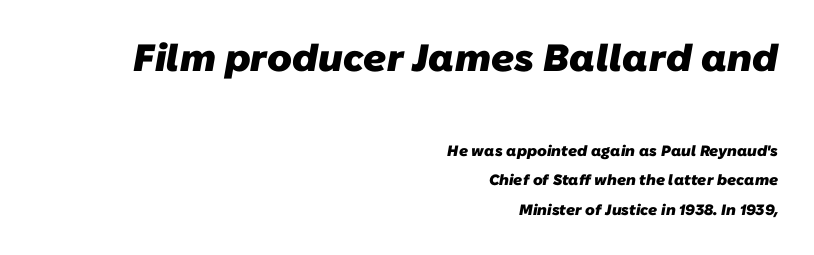
The image shows 38 px heavy sans-serif type; set right-aligned, loose line spacing (1.98x), normal letter spacing, not underlined; the first (top) block is 2.53x larger; low stroke contrast and a medium x-height.
